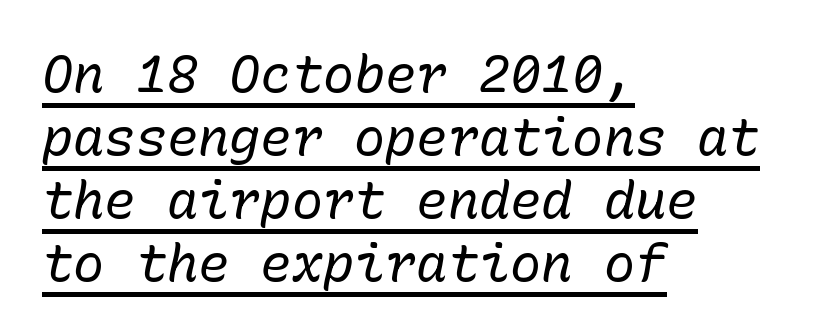
The image shows 52 px regular-weight type, italic (leaning right), monospaced; set left-aligned, line spacing 1.21x, normal letter spacing, underlined; low stroke contrast and a medium x-height.
